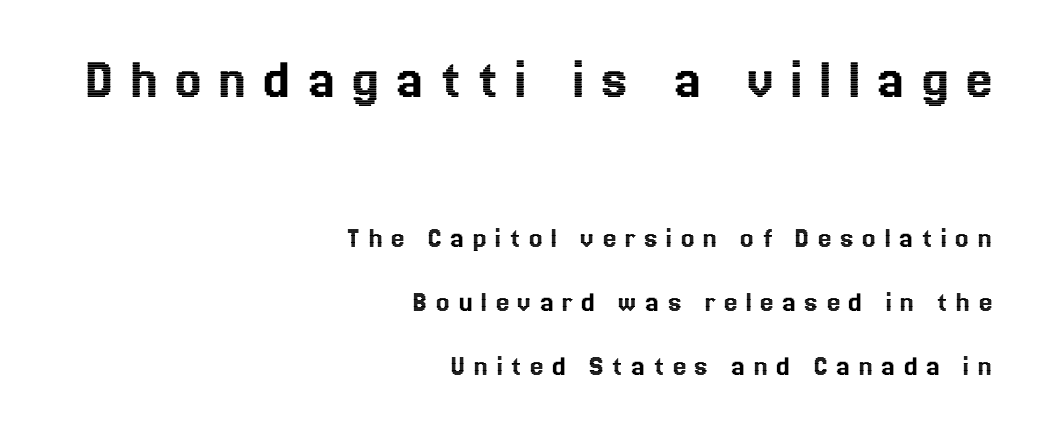
In terms of leading, this rendering errs on the spacious side. Bare-footed words on every line. If you drew a line through each stem, it would be perfectly vertical. Spacing verdict: proportional, widths tailored to each character. Of the two passages, the one on top uses the larger point size.
